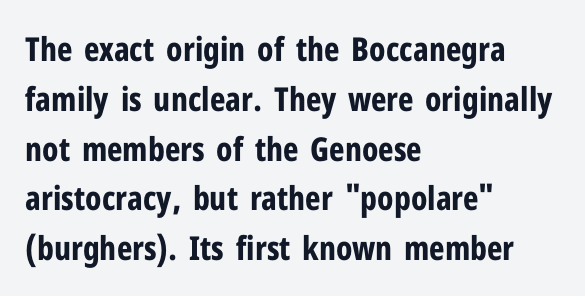
{"serif": "no", "italic": "no", "bold": "yes", "weight": "bold", "width": "condensed", "stroke_contrast": "low", "x_height": "medium", "monospaced": "no", "underline": "no", "align": "left", "line_spacing": "normal", "line_spacing_ratio": 1.51, "letter_spacing": "normal", "letter_spacing_em": 0.0, "glyph_px": 33}
